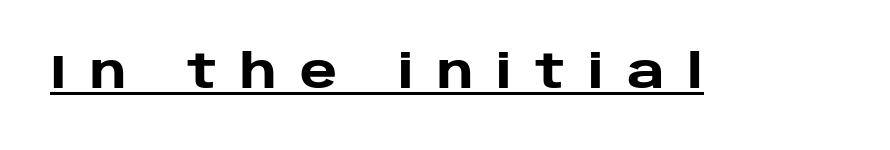
The image shows 47 px heavy sans-serif type, upright; set unusually wide letter spacing (+0.49 em), underlined; low stroke contrast and a large x-height.
